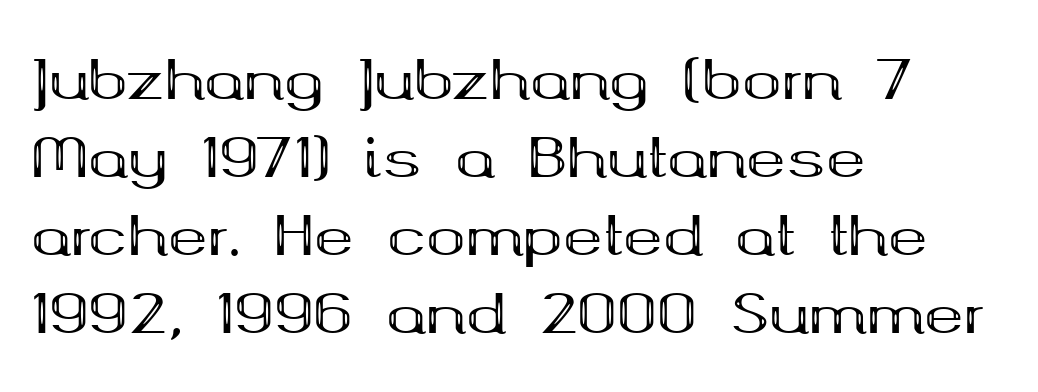
{"serif": "yes", "italic": "no", "bold": "yes", "weight": "bold", "width": "wide", "stroke_contrast": "medium", "x_height": "medium", "monospaced": "no", "underline": "no", "align": "left", "line_spacing": "normal", "line_spacing_ratio": 1.47, "letter_spacing": "normal", "letter_spacing_em": 0.0, "glyph_px": 53}
